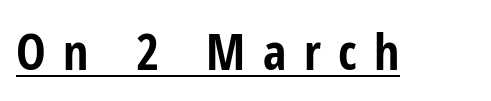
This sample uses an upright cut, with every glyph sitting square on the baseline. The letters advance in unequal steps, a hallmark of proportional type. The font is running at its bold setting. Students, note that the glyphs here are deliberately spaced far apart. The face used here is a sans, in the tradition of grotesques and geometrics.
